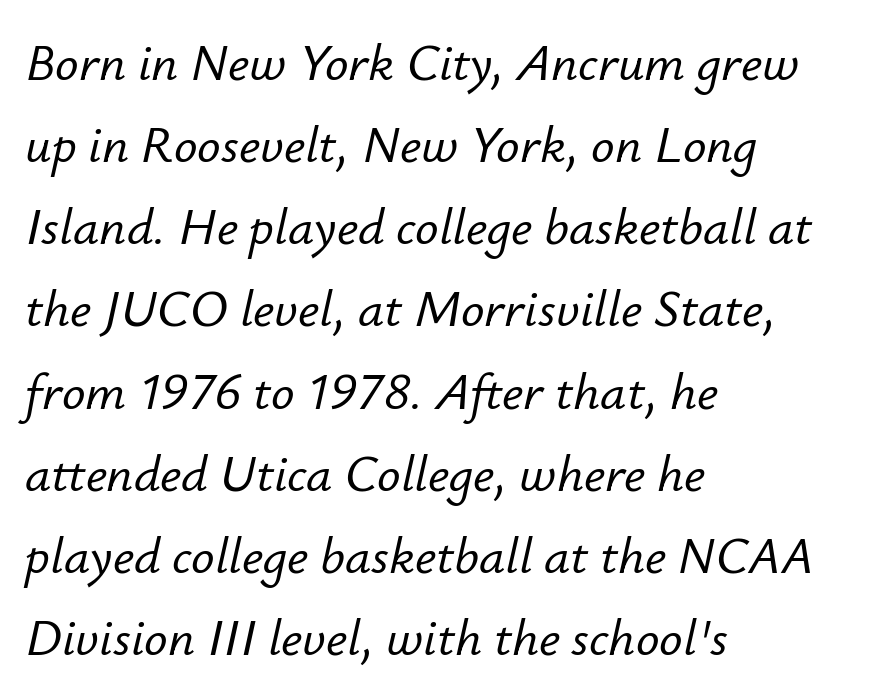
The image shows 52 px text type, italic (leaning right); set left-aligned, normal line spacing (1.58x), normal letter spacing, not underlined; low stroke contrast and a small x-height.
